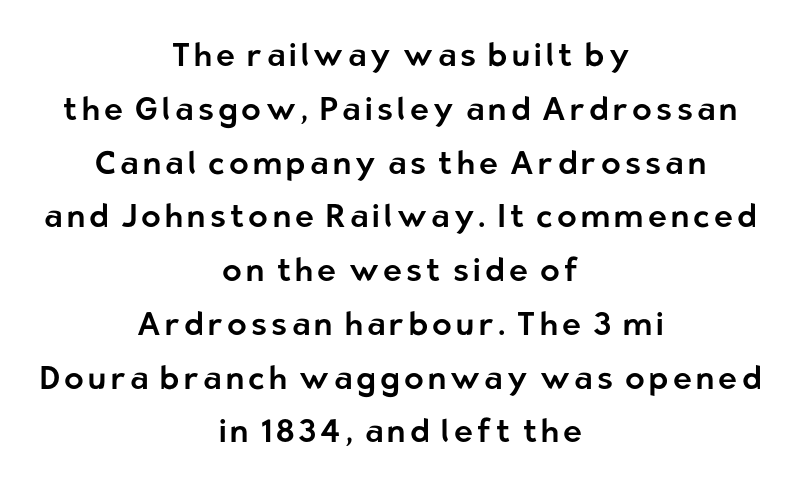
Q: Is the text italic (slanted)? A: No, it is upright.
Q: Is the typeface a serif or a sans-serif typeface? A: Sans-serif.
Q: Is the text underlined? A: No.
Q: How is the paragraph aligned? A: Centered.
Q: Is the spacing between lines tight, normal or loose? A: Normal.
Q: Width (condensed, normal, or wide)? A: Normal.
Q: Stroke contrast? A: Low.
Q: x-height? A: Medium.
Q: Monospaced? A: No.
